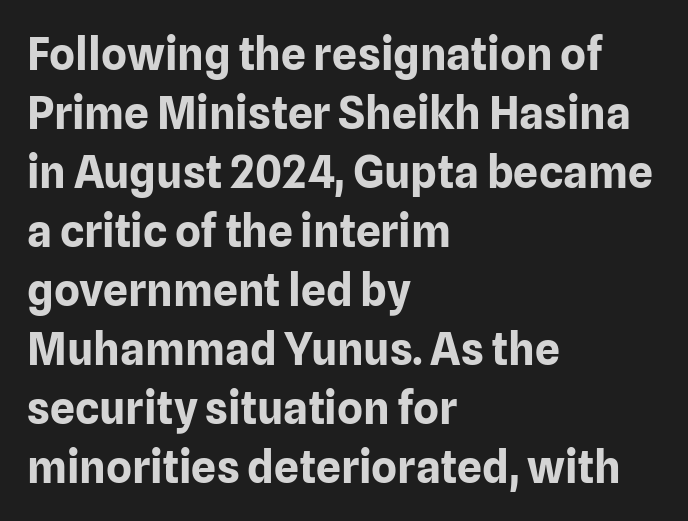
{"serif": "no", "italic": "no", "bold": "yes", "weight": "bold", "width": "normal", "stroke_contrast": "low", "x_height": "medium", "monospaced": "no", "underline": "no", "align": "left", "line_spacing": "normal", "line_spacing_ratio": 1.34, "letter_spacing": "normal", "letter_spacing_em": 0.0, "glyph_px": 44}
